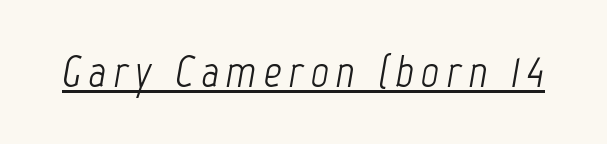
The sample's only ornament is a line tracing under the words. The passage shown is typed in a proportional face where columns would drift. Slant detected: the letters are inclined. The letters look calm and open, with moderate or lighter stems.
